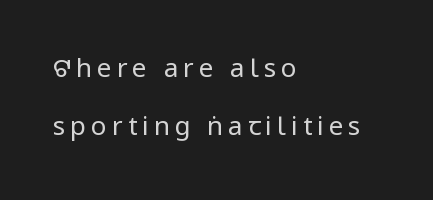
The string is rendered with underlining switched off. The cut favours lightness, reaching ordinary text weight at its darkest. If you drew a ruler down the left edge, every line would touch it. The letters stand straight up with perfectly vertical stems.
